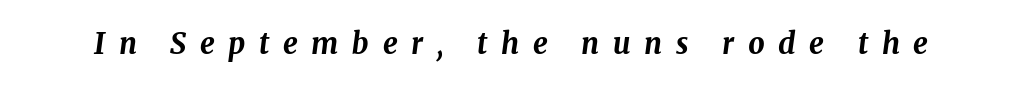
{"italic": "yes", "lean": "right", "slant_degrees": 8, "bold": "yes", "weight": "bold", "width": "normal", "stroke_contrast": "medium", "x_height": "medium", "monospaced": "no", "underline": "no", "letter_spacing": "wide", "letter_spacing_em": 0.47, "glyph_px": 29}
